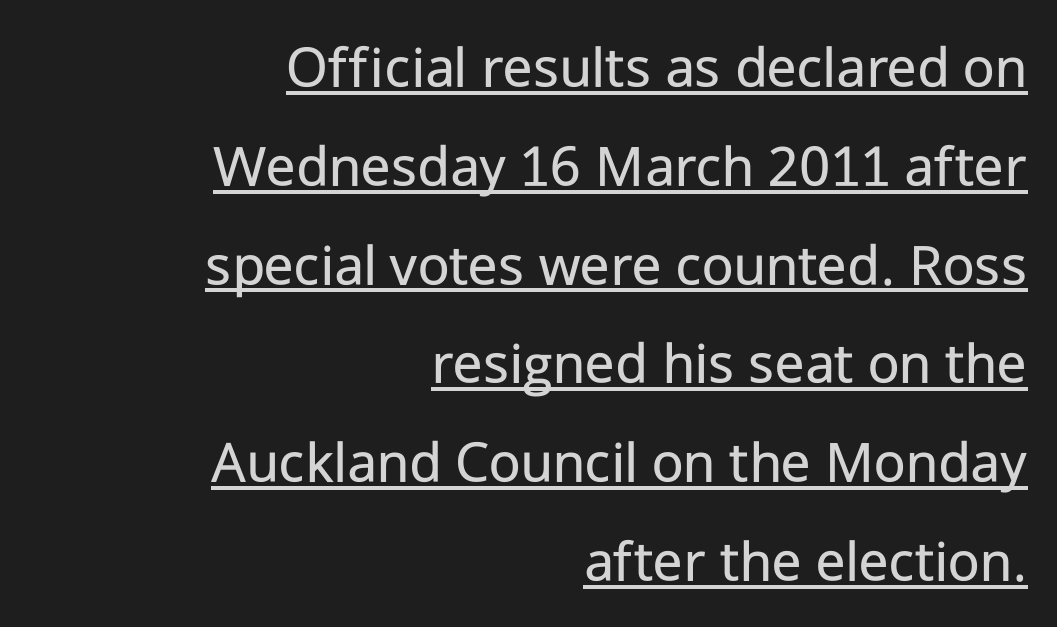
{"serif": "no", "italic": "no", "bold": "no", "weight": "regular", "width": "normal", "stroke_contrast": "low", "x_height": "medium", "monospaced": "no", "underline": "yes", "align": "right", "line_spacing": "normal", "line_spacing_ratio": 1.62, "letter_spacing": "normal", "letter_spacing_em": 0.0, "glyph_px": 61}
